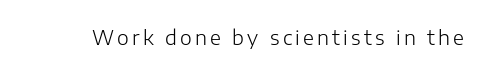
The image shows 20 px text type, upright; set not underlined.
